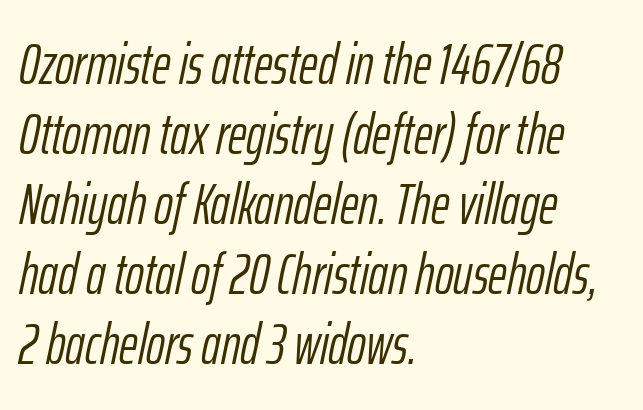
Q: Is the text bold? A: No.
Q: Is the text italic (slanted)? A: Yes, it leans right by about 12 degrees.
Q: Is the text underlined? A: No.
Q: How is the paragraph aligned? A: Left-aligned.
Q: Is the spacing between letters normal or unusually wide? A: Normal.
Q: Width (condensed, normal, or wide)? A: Condensed.
Q: Stroke contrast? A: Low.
Q: x-height? A: Medium.
Q: Monospaced? A: No.
